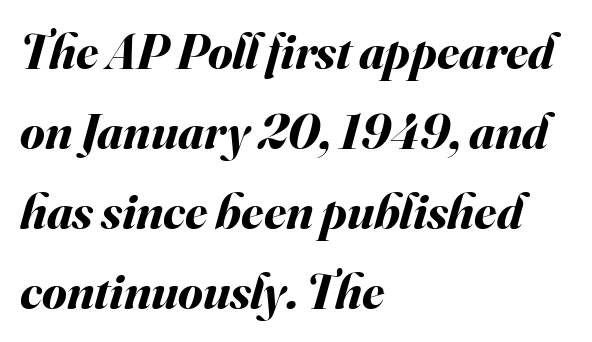
{"italic": "yes", "lean": "right", "slant_degrees": 16, "bold": "yes", "weight": "bold", "width": "normal", "stroke_contrast": "medium", "x_height": "small", "monospaced": "no", "underline": "no", "align": "left", "line_spacing": "normal", "line_spacing_ratio": 1.6, "letter_spacing": "normal", "letter_spacing_em": 0.0, "glyph_px": 50}
